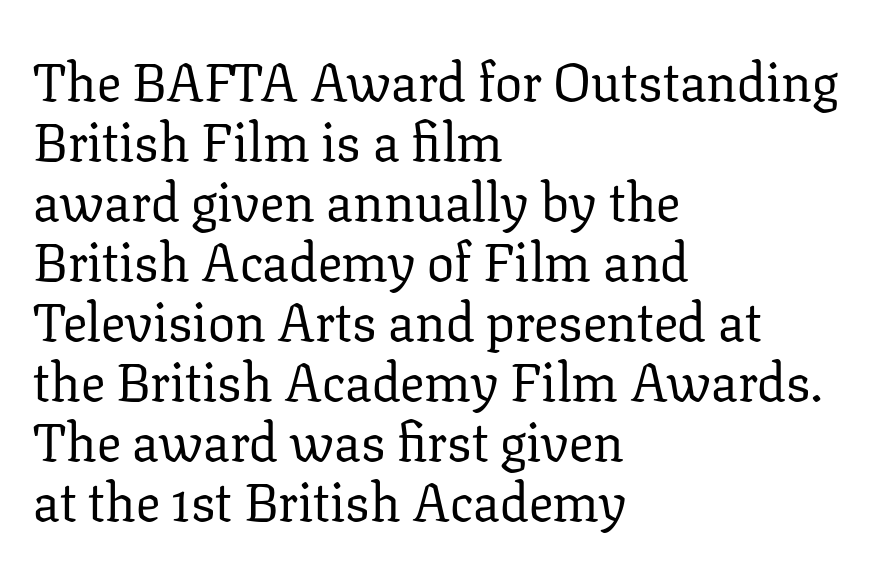
{"serif": "yes", "italic": "no", "bold": "no", "weight": "regular", "width": "normal", "stroke_contrast": "low", "x_height": "medium", "monospaced": "no", "underline": "no", "align": "left", "line_spacing": "tight", "line_spacing_ratio": 1.11, "letter_spacing": "normal", "letter_spacing_em": 0.0, "glyph_px": 54}
